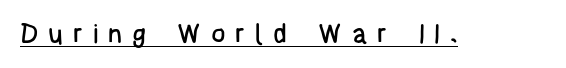
These characters rest on top of a visible drawn line. Posture: vertical. Someone cranked the tracking dial way up on this one.
